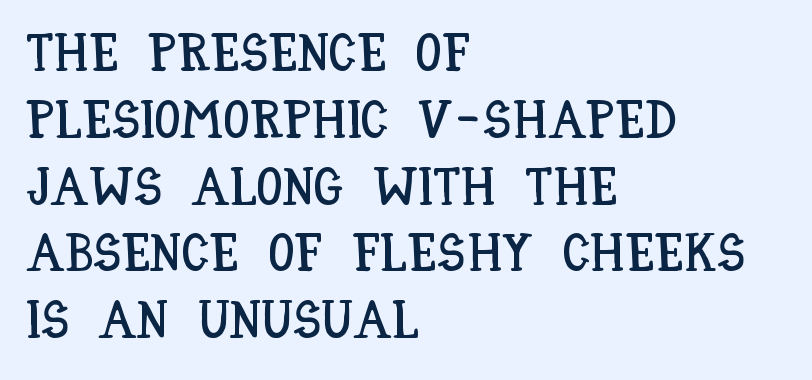
Q: Is the text italic (slanted)? A: No, it is upright.
Q: Is the text underlined? A: No.
Q: How is the paragraph aligned? A: Left-aligned.
Q: Is the spacing between letters normal or unusually wide? A: Normal.
Q: Is the spacing between lines tight, normal or loose? A: Normal.
Q: Width (condensed, normal, or wide)? A: Condensed.
Q: Stroke contrast? A: Low.
Q: x-height? A: Large.
Q: Monospaced? A: No.
